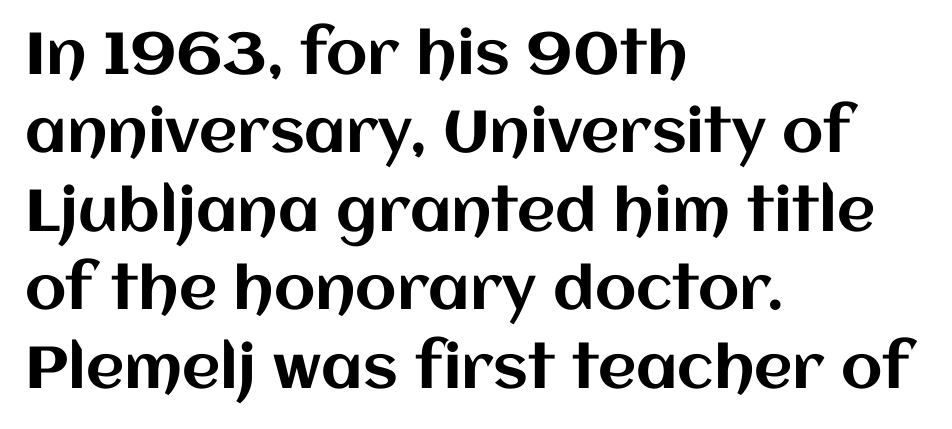
The words here are not underlined. The rendering uses a moderate line-height, typical for paragraphs. This sample uses plain, unmodified letter spacing. Character widths vary here, with narrow letters taking less room than wide ones. The letters stand upright; this is a roman face. Which margin do the lines hug? The left one — the right edge is uneven.
